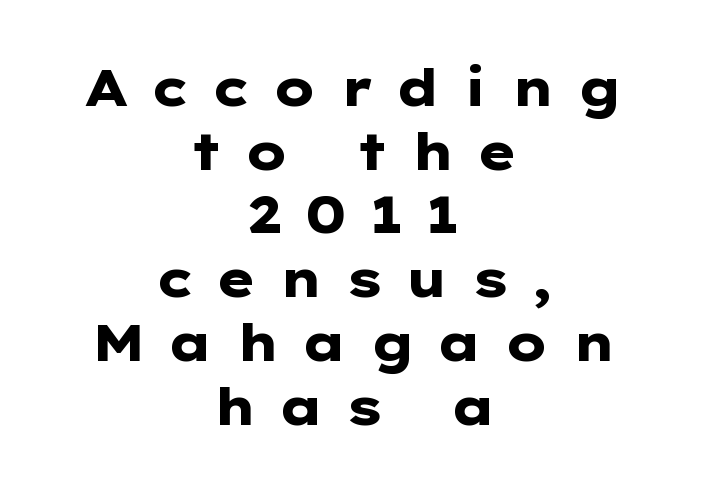
The image shows 51 px heavy, wide sans-serif type, upright; set centered, normal line spacing (1.25x), unusually wide letter spacing (+0.42 em), not underlined; low stroke contrast and a medium x-height.
